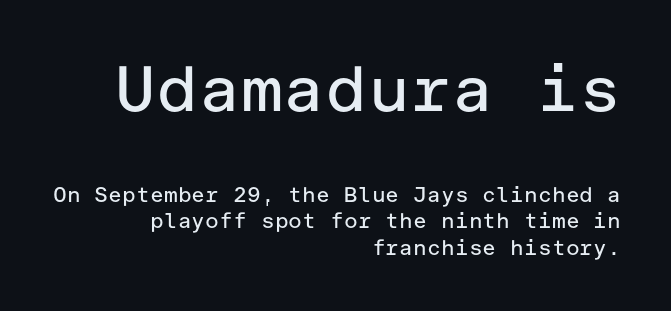
The image shows 64 px regular-weight sans-serif type, upright; set right-aligned, normal line spacing (1.26x), normal letter spacing, not underlined; the first (top) block is 3.05x larger; low stroke contrast and a medium x-height.
